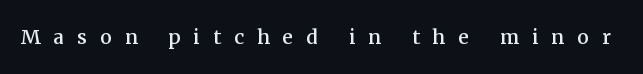
{"italic": "no", "underline": "no", "letter_spacing": "wide", "letter_spacing_em": 0.5, "glyph_px": 26}
